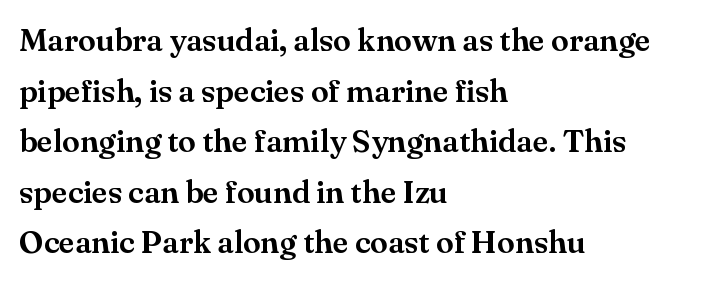
The image shows 32 px serif type, upright; set left-aligned, normal line spacing (1.58x), normal letter spacing, not underlined; medium stroke contrast and a small x-height.
